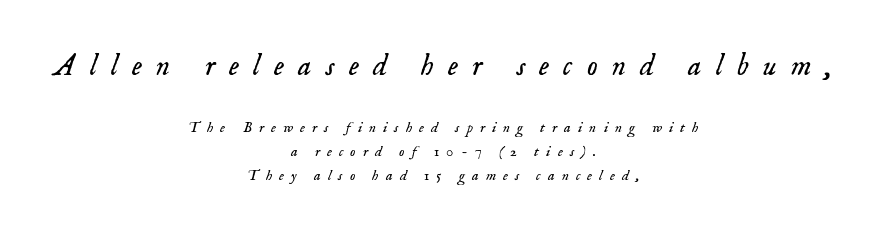
Q: Is the text bold? A: No.
Q: Is the text italic (slanted)? A: Yes, it leans right by about 18 degrees.
Q: Is the typeface a serif or a sans-serif typeface? A: Serif.
Q: Is the text underlined? A: No.
Q: How is the paragraph aligned? A: Centered.
Q: Is the spacing between letters normal or unusually wide? A: Unusually wide.
Q: Is the spacing between lines tight, normal or loose? A: Normal.
Q: Which block of text is set in a larger size, the first (top) or the second (bottom)? A: The first (top) one.
Q: Width (condensed, normal, or wide)? A: Normal.
Q: Stroke contrast? A: Low.
Q: x-height? A: Small.
Q: Monospaced? A: No.
